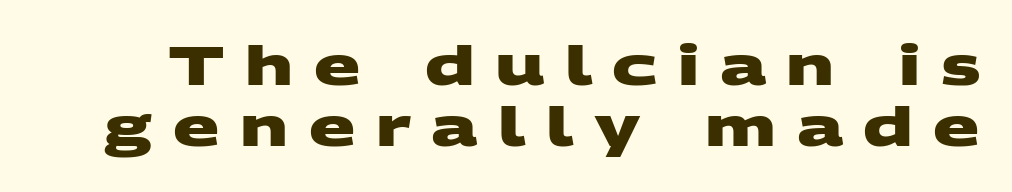
The image shows 54 px heavy, wide sans-serif type; set tight line spacing (1.13x), unusually wide letter spacing (+0.38 em), not underlined; medium stroke contrast and a large x-height.
